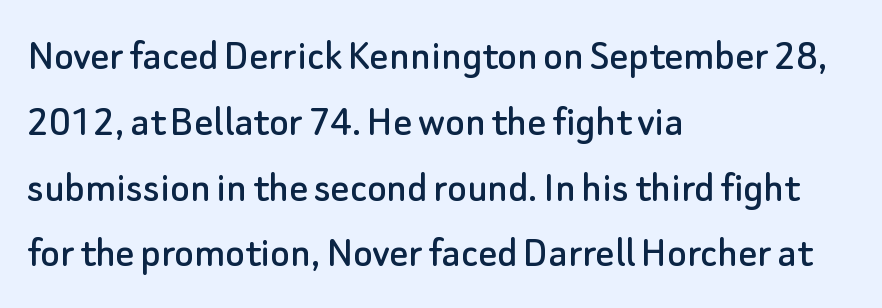
The image shows 46 px sans-serif type, upright; set left-aligned, normal line spacing (1.43x), normal letter spacing, not underlined; low stroke contrast and a small x-height.
